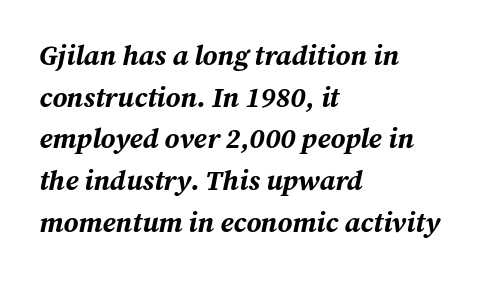
Q: Is the text bold? A: Yes.
Q: Is the text italic (slanted)? A: Yes, it leans right by about 12 degrees.
Q: Is the text underlined? A: No.
Q: How is the paragraph aligned? A: Left-aligned.
Q: Is the spacing between letters normal or unusually wide? A: Normal.
Q: Is the spacing between lines tight, normal or loose? A: Normal.
Q: Width (condensed, normal, or wide)? A: Normal.
Q: Stroke contrast? A: Medium.
Q: x-height? A: Medium.
Q: Monospaced? A: No.
